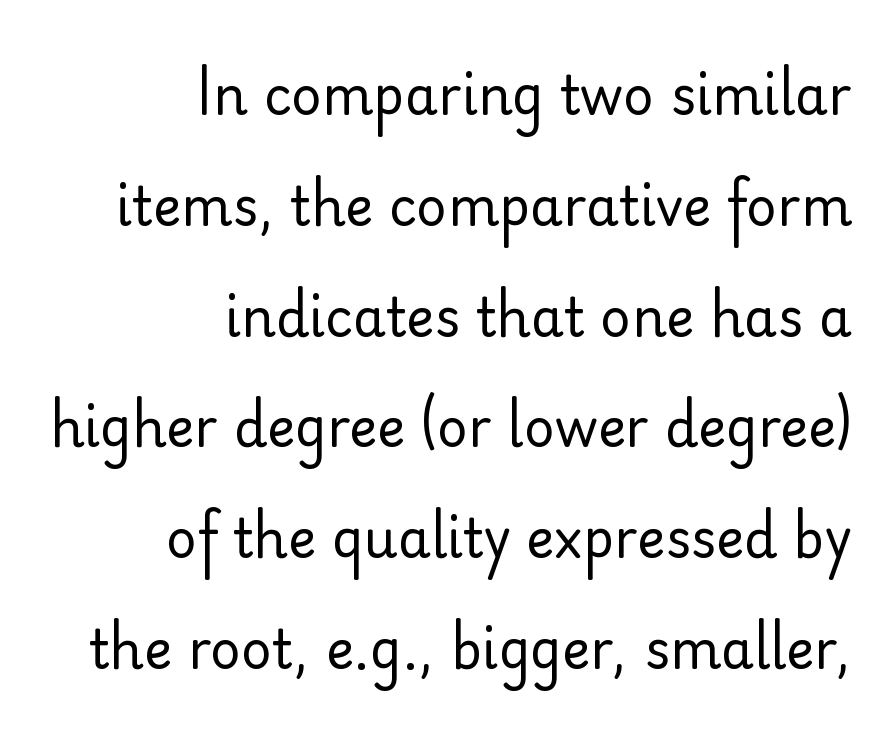
Q: Is the text bold? A: No.
Q: Is the text italic (slanted)? A: No, it is upright.
Q: Is the typeface a serif or a sans-serif typeface? A: Sans-serif.
Q: Is the text underlined? A: No.
Q: How is the paragraph aligned? A: Right-aligned.
Q: Is the spacing between letters normal or unusually wide? A: Normal.
Q: Is the spacing between lines tight, normal or loose? A: Loose.
Q: Width (condensed, normal, or wide)? A: Normal.
Q: Stroke contrast? A: Low.
Q: x-height? A: Small.
Q: Monospaced? A: No.
